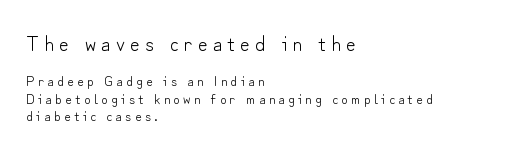
Does the bottom block carry the larger type? No, the top block does. Substantial extra tracking has been applied to these lines. Does the copy run flush right? No — it runs flush left. This is the regular roman posture of the typeface.
